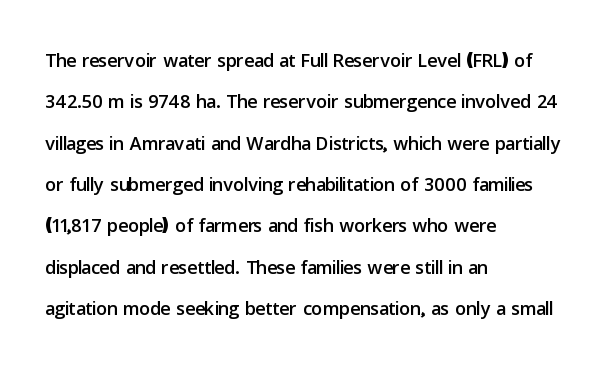
Q: Is the text italic (slanted)? A: No, it is upright.
Q: Is the text underlined? A: No.
Q: How is the paragraph aligned? A: Left-aligned.
Q: Is the spacing between letters normal or unusually wide? A: Normal.
Q: Is the spacing between lines tight, normal or loose? A: Normal.
